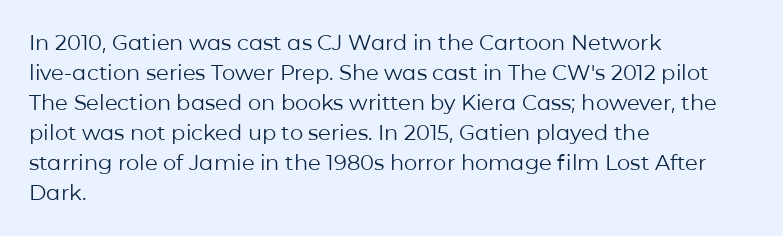
The image shows 21 px text type, upright; set left-aligned, normal line spacing (1.43x), normal letter spacing, not underlined.
